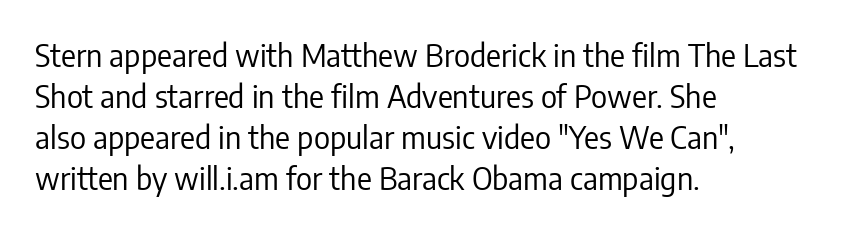
{"serif": "no", "italic": "no", "bold": "no", "weight": "regular", "width": "condensed", "stroke_contrast": "low", "x_height": "medium", "monospaced": "no", "underline": "no", "align": "left", "line_spacing": "normal", "line_spacing_ratio": 1.32, "letter_spacing": "normal", "letter_spacing_em": 0.0, "glyph_px": 31}
